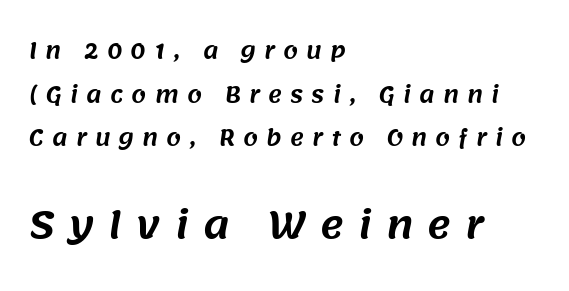
{"serif": "no", "width": "normal", "stroke_contrast": "medium", "x_height": "large", "monospaced": "no", "underline": "no", "align": "left", "line_spacing": "loose", "line_spacing_ratio": 2.08, "letter_spacing": "wide", "letter_spacing_em": 0.39, "larger_block": "second", "size_ratio": 1.71, "glyph_px": 36}
